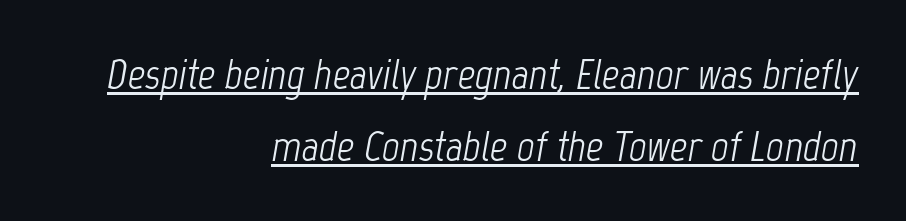
The image shows 43 px light, condensed type, italic (leaning right); set right-aligned, normal line spacing (1.67x), normal letter spacing, underlined; low stroke contrast and a medium x-height.
